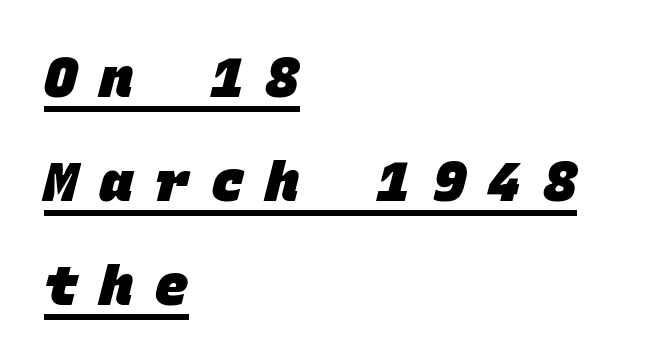
Glance below the letters and you will spot a drawn line. On the weight axis this lands at bold, roughly 700. The rendering uses typewriter-style spacing with identical character cells. I'd call this a sans setting — the letters go barefoot. Glyph-to-glyph distance is far greater than everyday printed text.
